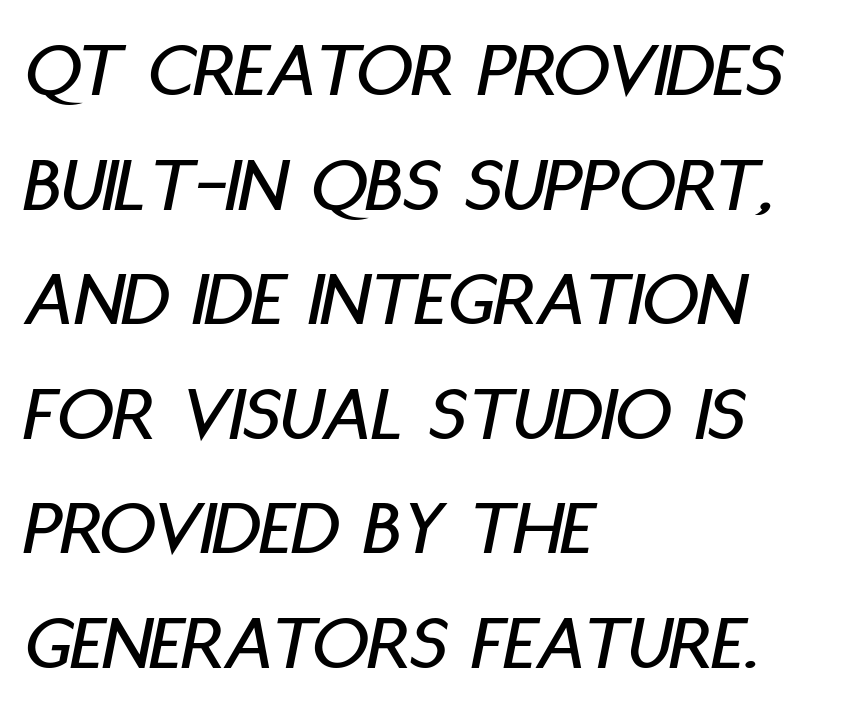
Students, observe: this is what conventionally led text looks like. Lines of text with bare space underneath. Notice how the stems are inclined rather than vertical — that's the hallmark of italics. Caption: multi-line text, flush left, ragged right. The letterforms sit shoulder to shoulder at normal distance. Note the varied advance widths — an 'i' is clearly narrower than an 'm'.
